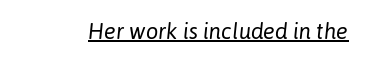
Q: Is the text bold? A: No.
Q: Is the text italic (slanted)? A: Yes, it leans right by about 6 degrees.
Q: Is the text underlined? A: Yes.
Q: Is the spacing between letters normal or unusually wide? A: Normal.
